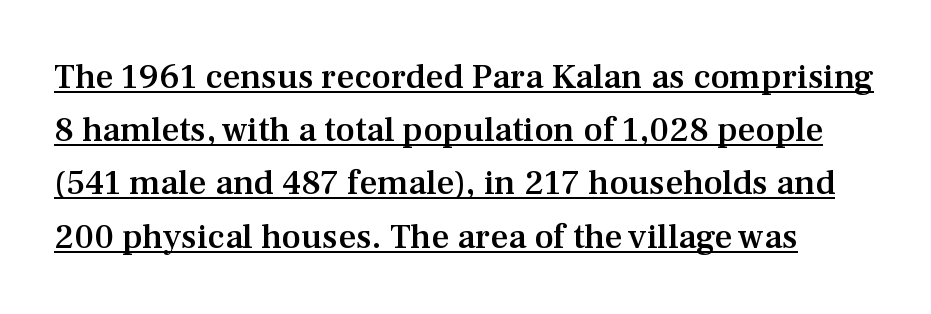
Q: Is the text bold? A: Semi-bold.
Q: Is the text italic (slanted)? A: No, it is upright.
Q: Is the typeface a serif or a sans-serif typeface? A: Serif.
Q: Is the text underlined? A: Yes.
Q: Is the spacing between letters normal or unusually wide? A: Normal.
Q: Is the spacing between lines tight, normal or loose? A: Normal.
Q: Width (condensed, normal, or wide)? A: Normal.
Q: Stroke contrast? A: Medium.
Q: x-height? A: Medium.
Q: Monospaced? A: No.
